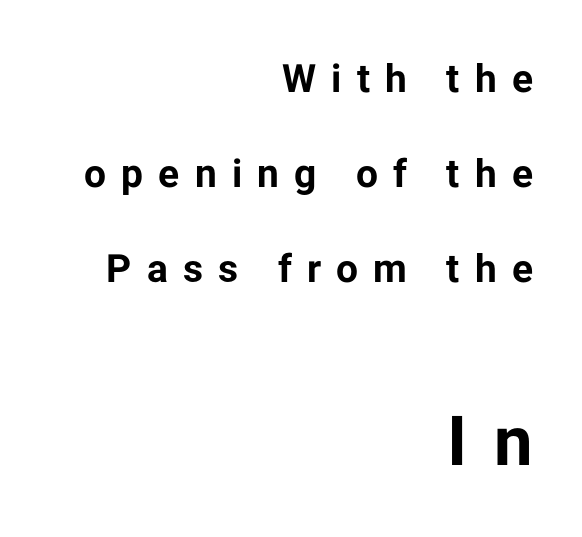
{"serif": "no", "italic": "no", "bold": "yes", "weight": "bold", "width": "normal", "stroke_contrast": "low", "x_height": "medium", "monospaced": "no", "underline": "no", "align": "right", "line_spacing": "loose", "line_spacing_ratio": 2.44, "letter_spacing": "wide", "letter_spacing_em": 0.39, "larger_block": "second", "size_ratio": 1.77, "glyph_px": 69}
